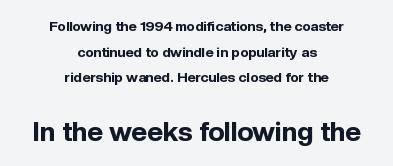
{"italic": "no", "bold": "yes", "underline": "no", "align": "center", "line_spacing_ratio": 1.83, "letter_spacing": "normal", "letter_spacing_em": 0.0, "larger_block": "second", "size_ratio": 1.93, "glyph_px": 27}
